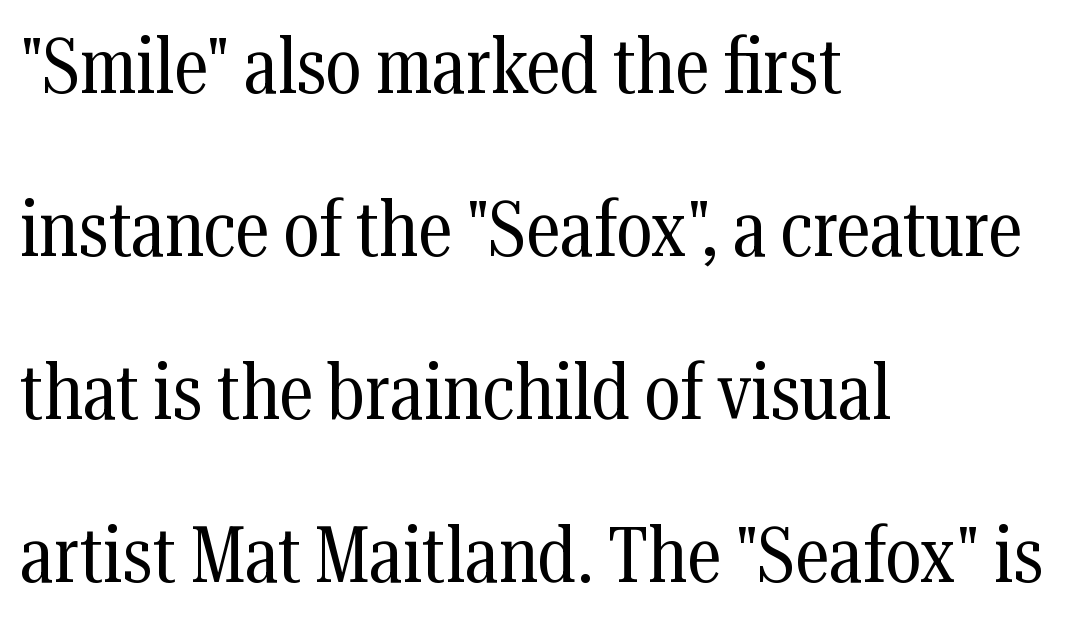
Q: Is the text bold? A: No.
Q: Is the text italic (slanted)? A: No, it is upright.
Q: Is the typeface a serif or a sans-serif typeface? A: Serif.
Q: Is the text underlined? A: No.
Q: How is the paragraph aligned? A: Left-aligned.
Q: Is the spacing between letters normal or unusually wide? A: Normal.
Q: Is the spacing between lines tight, normal or loose? A: Loose.
Q: Width (condensed, normal, or wide)? A: Condensed.
Q: Stroke contrast? A: Medium.
Q: x-height? A: Medium.
Q: Monospaced? A: No.
